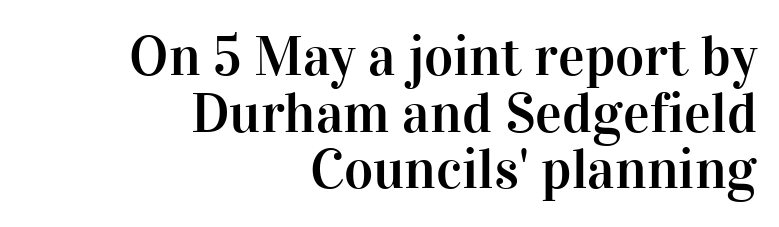
The image shows 56 px serif type, upright; set right-aligned, tight line spacing (1.01x), normal letter spacing, not underlined; high stroke contrast and a medium x-height.
